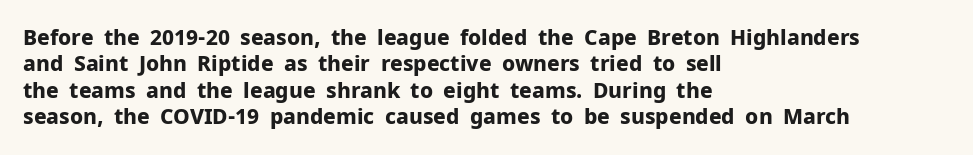
What weight is shown? A full bold with thick strokes. The lettering holds an erect, upright posture throughout. Plain, unruled lines of type. The rendering keeps characters at their native spacing. Leading: standard.
